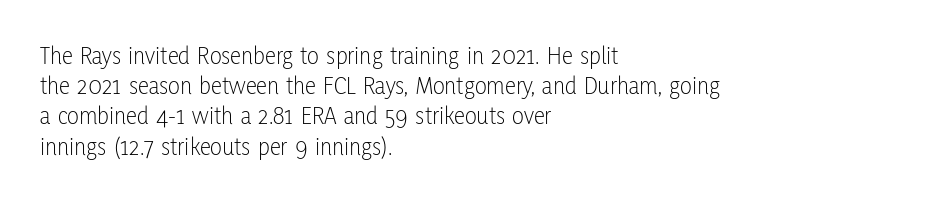
Q: Is the text bold? A: No.
Q: Is the text italic (slanted)? A: No, it is upright.
Q: Is the text underlined? A: No.
Q: How is the paragraph aligned? A: Left-aligned.
Q: Is the spacing between letters normal or unusually wide? A: Normal.
